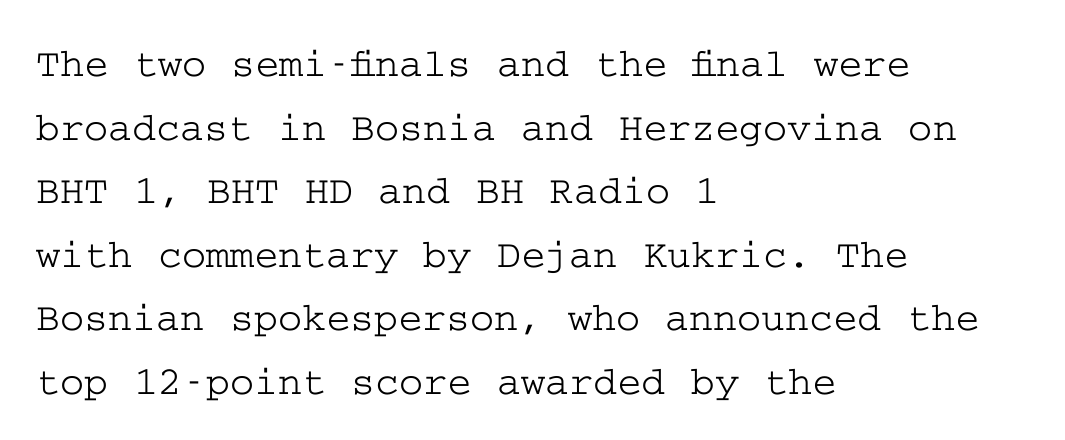
{"serif": "yes", "italic": "no", "width": "wide", "stroke_contrast": "low", "x_height": "medium", "underline": "no", "align": "left", "line_spacing": "normal", "line_spacing_ratio": 1.55, "letter_spacing": "normal", "letter_spacing_em": 0.0, "glyph_px": 41}
